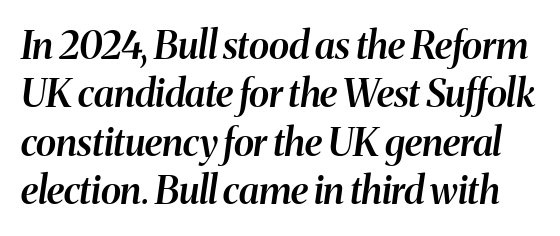
Q: Is the text bold? A: Semi-bold.
Q: Is the text italic (slanted)? A: Yes, it leans right by about 8 degrees.
Q: Is the text underlined? A: No.
Q: Is the spacing between letters normal or unusually wide? A: Normal.
Q: Is the spacing between lines tight, normal or loose? A: Normal.
Q: Width (condensed, normal, or wide)? A: Normal.
Q: Stroke contrast? A: Medium.
Q: x-height? A: Medium.
Q: Monospaced? A: No.
